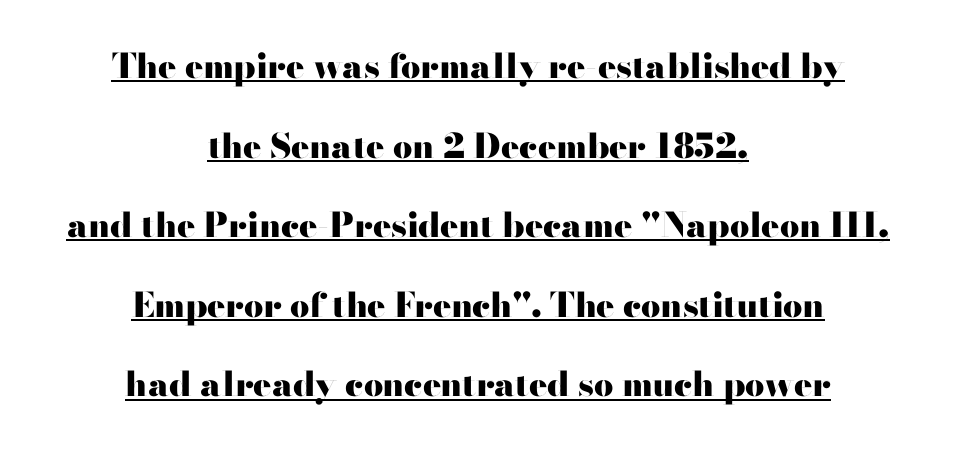
The image shows 34 px heavy, wide sans-serif type, upright; set centered, loose line spacing (2.34x), normal letter spacing, underlined; high stroke contrast and a small x-height.
